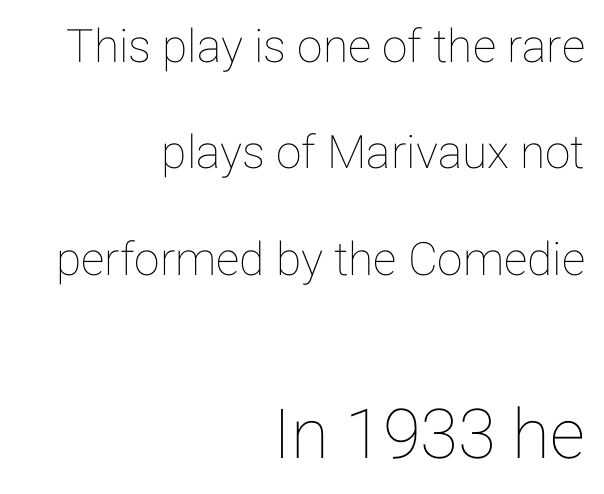
Q: Is the text italic (slanted)? A: No, it is upright.
Q: Is the text underlined? A: No.
Q: How is the paragraph aligned? A: Right-aligned.
Q: Is the spacing between letters normal or unusually wide? A: Normal.
Q: Is the spacing between lines tight, normal or loose? A: Loose.
Q: Which block of text is set in a larger size, the first (top) or the second (bottom)? A: The second (bottom) one.
Q: Width (condensed, normal, or wide)? A: Normal.
Q: Stroke contrast? A: Low.
Q: x-height? A: Medium.
Q: Monospaced? A: No.
